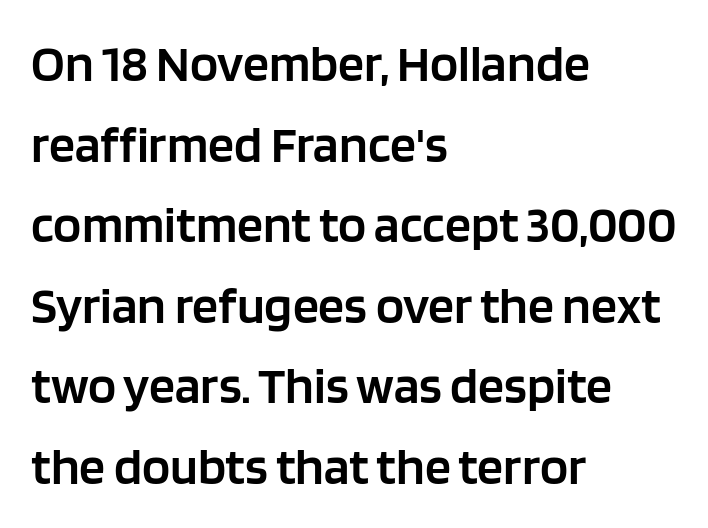
{"serif": "no", "italic": "no", "bold": "semi", "weight": "semibold", "width": "normal", "stroke_contrast": "low", "x_height": "large", "monospaced": "no", "underline": "no", "align": "left", "line_spacing": "normal", "line_spacing_ratio": 1.55, "letter_spacing": "normal", "letter_spacing_em": 0.0, "glyph_px": 52}
